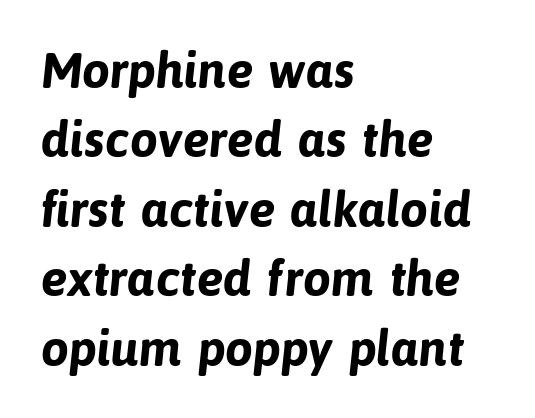
The image shows 50 px bold sans-serif type; set left-aligned, normal line spacing (1.39x), normal letter spacing, not underlined; low stroke contrast and a medium x-height.
